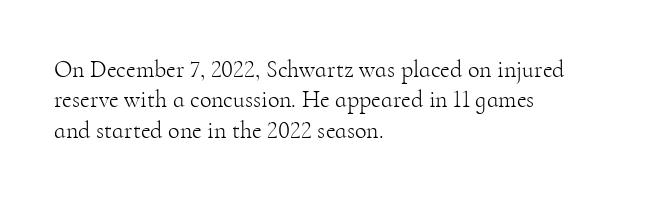
Q: Is the text bold? A: No.
Q: Is the text italic (slanted)? A: No, it is upright.
Q: Is the text underlined? A: No.
Q: How is the paragraph aligned? A: Left-aligned.
Q: Is the spacing between letters normal or unusually wide? A: Normal.
Q: Is the spacing between lines tight, normal or loose? A: Normal.
